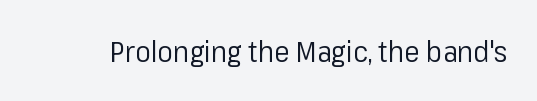
{"serif": "no", "italic": "no", "bold": "no", "weight": "regular", "width": "normal", "stroke_contrast": "low", "x_height": "medium", "monospaced": "no", "underline": "no", "letter_spacing": "normal", "letter_spacing_em": 0.0, "glyph_px": 29}
